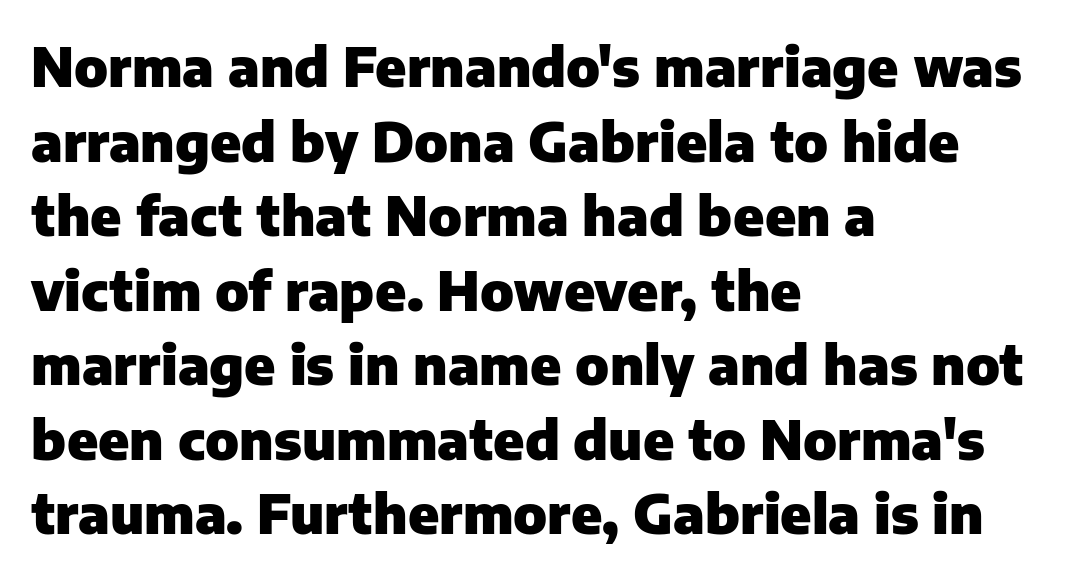
These words are printed bold, with thick strokes throughout. Descenders are the only things crossing below the line. Proportional: the letters do not fall into vertical columns. Does the leading feel generous? No, just average. There is no visible air inserted between adjacent glyphs. This is roman type, the default non-slanted kind.
